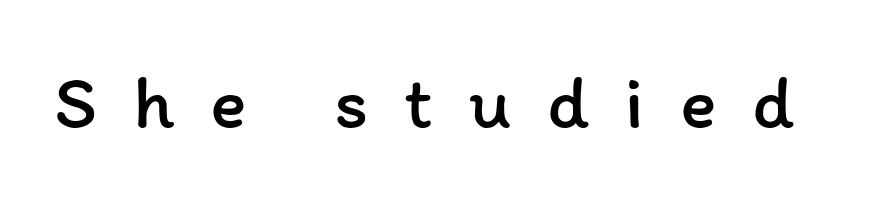
Tall strokes in this sample are plumb rather than angled. Nobody drew a line under any word here. Spacing verdict: proportional, widths tailored to each character. Think standard paragraph weight, or any step lighter than that. There is plenty of visible air inserted between adjacent glyphs.
